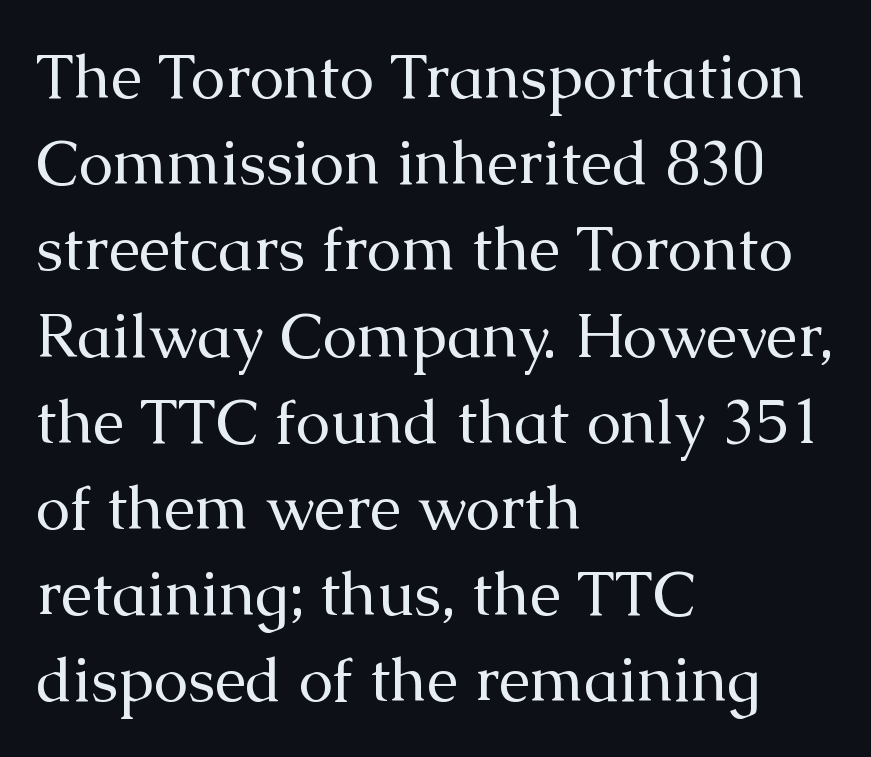
Summary of vertical rhythm: regular, with standard interline spacing. The typeface chosen for these lines features serifs. The lettering stays uniformly vertical, giving the passage a roman look. The letters advance in unequal steps, a hallmark of proportional type. Caption: face not bold, strokes unweighted.
